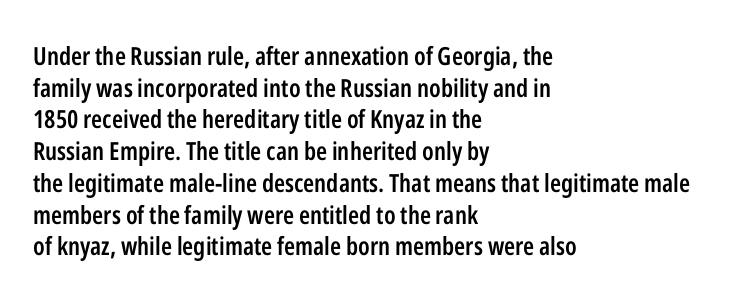
A semibold gives these letters moderate extra thickness, short of bold. The vertical gap from one line to the next is medium. The axis of the letterforms is exactly vertical. A typesetter would call this zero additional tracking. Plain, unruled lines of type. Leftover space on each line is placed entirely after the last word.
